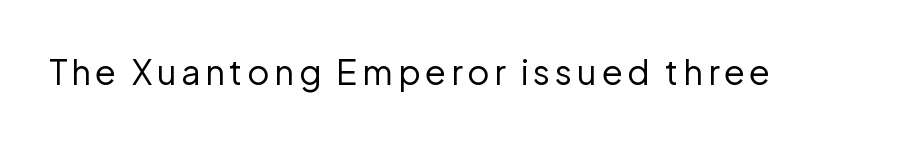
Heaviness? Minimal to ordinary, like unemphasized prose. Is this a sans? Yes — the strokes have no serifs. Descenders hang freely into open space. It's the straight-up-and-down kind of type.
